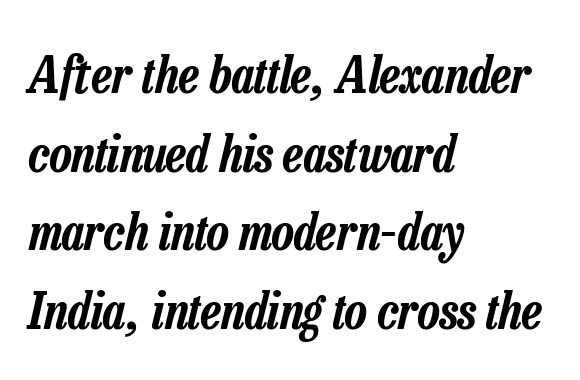
Q: Is the text italic (slanted)? A: Yes, it leans right by about 13 degrees.
Q: Is the text underlined? A: No.
Q: How is the paragraph aligned? A: Left-aligned.
Q: Is the spacing between letters normal or unusually wide? A: Normal.
Q: Is the spacing between lines tight, normal or loose? A: Normal.
Q: Width (condensed, normal, or wide)? A: Condensed.
Q: Stroke contrast? A: Low.
Q: x-height? A: Medium.
Q: Monospaced? A: No.
